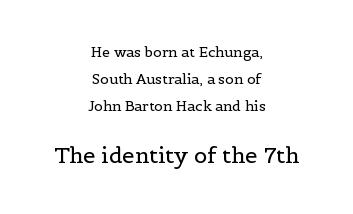
The image shows 22 px text type, upright; set centered, loose line spacing (1.92x), normal letter spacing, not underlined; the second (bottom) block is 1.57x larger.
